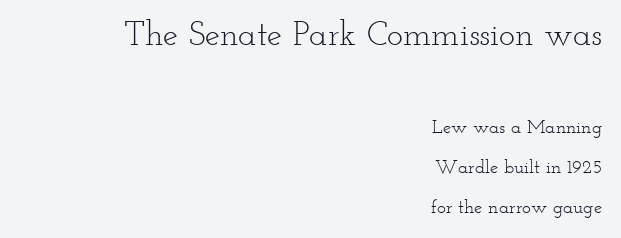
The image shows 34 px light, wide serif type, upright; set right-aligned, loose line spacing (2.11x), normal letter spacing, not underlined; the first (top) block is 1.79x larger; low stroke contrast and a small x-height.
